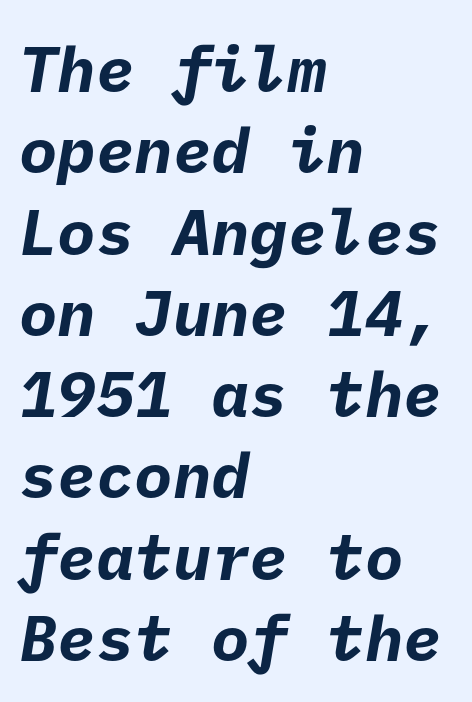
The image shows 64 px bold sans-serif type; set left-aligned, normal line spacing (1.27x), normal letter spacing, not underlined; low stroke contrast and a medium x-height.
